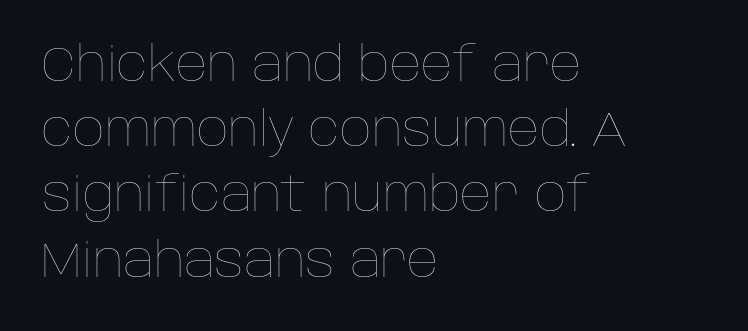
{"italic": "no", "bold": "no", "weight": "thin", "width": "normal", "stroke_contrast": "low", "x_height": "large", "monospaced": "no", "underline": "no", "align": "left", "line_spacing": "normal", "line_spacing_ratio": 1.33, "letter_spacing": "normal", "letter_spacing_em": 0.0, "glyph_px": 49}
